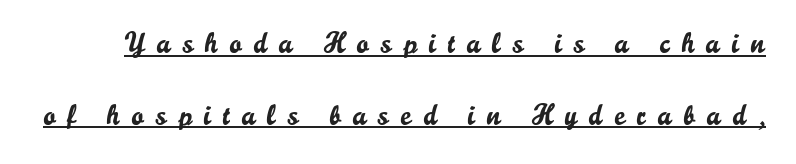
{"serif": "no", "width": "normal", "stroke_contrast": "low", "x_height": "small", "monospaced": "no", "underline": "yes", "line_spacing": "loose", "line_spacing_ratio": 2.48, "letter_spacing": "wide", "letter_spacing_em": 0.41, "glyph_px": 29}
